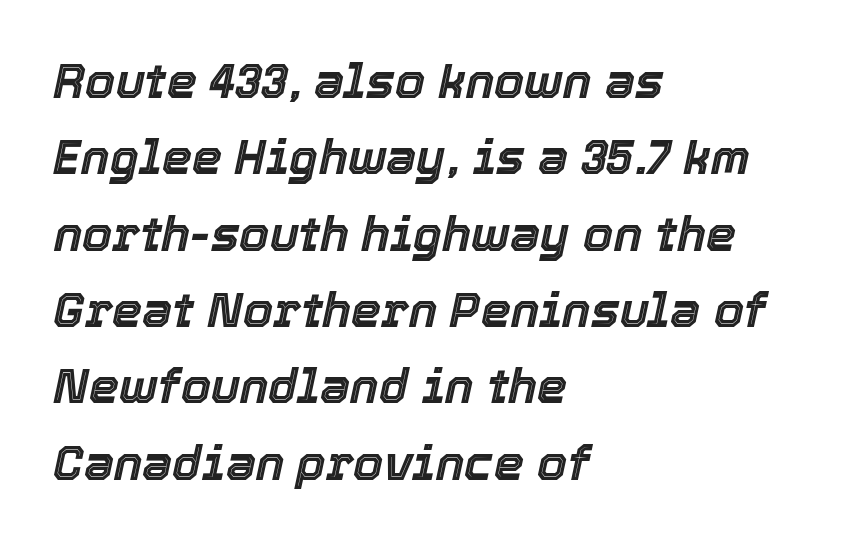
The image shows 48 px text type, italic (leaning right); set left-aligned, normal line spacing (1.59x), normal letter spacing, not underlined; a medium x-height.
